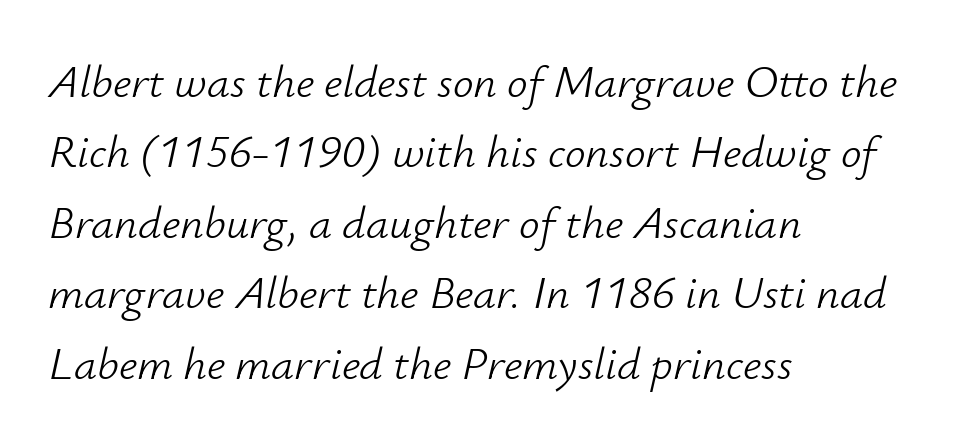
{"italic": "yes", "lean": "right", "slant_degrees": 12, "bold": "no", "weight": "light", "width": "normal", "stroke_contrast": "low", "x_height": "small", "monospaced": "no", "underline": "no", "align": "left", "line_spacing": "normal", "line_spacing_ratio": 1.53, "letter_spacing": "normal", "letter_spacing_em": 0.0, "glyph_px": 46}
